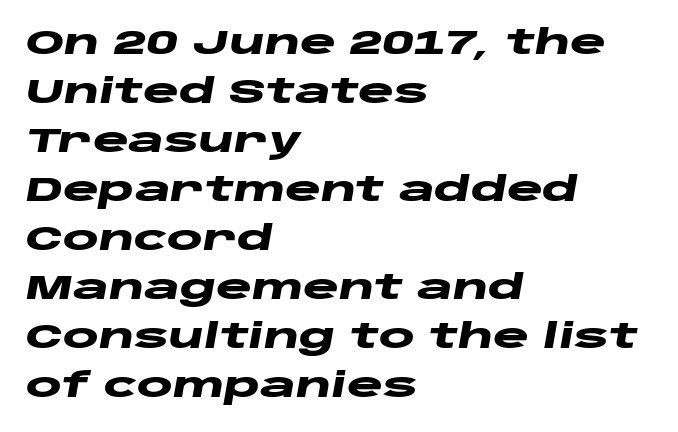
Q: Is the text bold? A: Yes.
Q: Is the text italic (slanted)? A: Yes, it leans right by about 10 degrees.
Q: Is the text underlined? A: No.
Q: How is the paragraph aligned? A: Left-aligned.
Q: Is the spacing between letters normal or unusually wide? A: Normal.
Q: Is the spacing between lines tight, normal or loose? A: Normal.
Q: Width (condensed, normal, or wide)? A: Wide.
Q: Stroke contrast? A: Low.
Q: x-height? A: Large.
Q: Monospaced? A: No.
